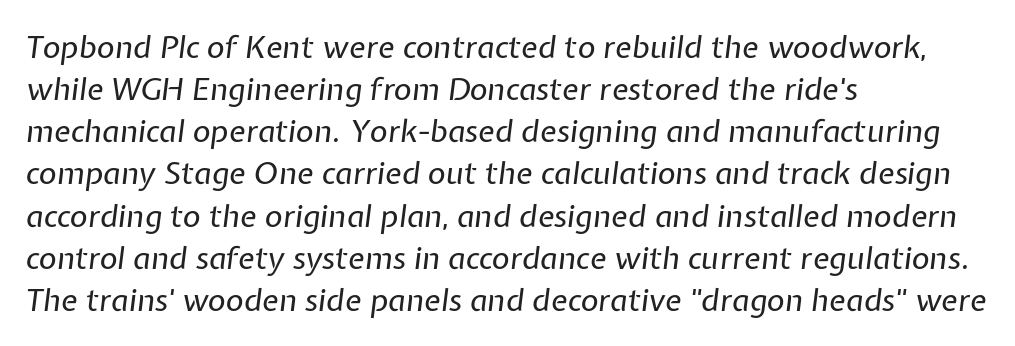
Q: Is the text bold? A: No.
Q: Is the text italic (slanted)? A: Yes, it leans right by about 7 degrees.
Q: Is the text underlined? A: No.
Q: How is the paragraph aligned? A: Left-aligned.
Q: Is the spacing between letters normal or unusually wide? A: Normal.
Q: Is the spacing between lines tight, normal or loose? A: Normal.
Q: Width (condensed, normal, or wide)? A: Normal.
Q: Stroke contrast? A: Low.
Q: x-height? A: Medium.
Q: Monospaced? A: No.
